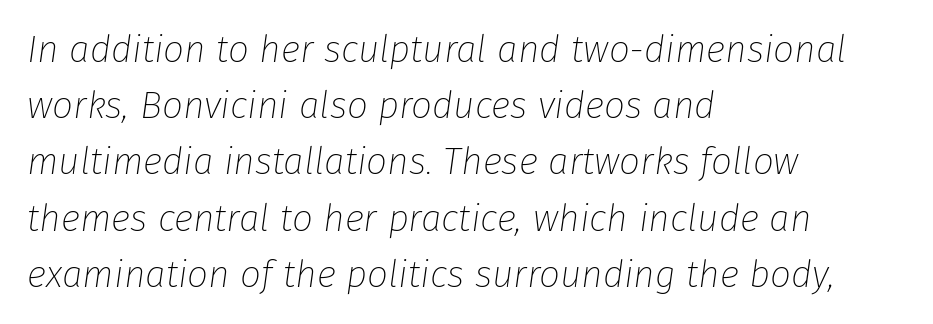
Q: Is the text bold? A: No.
Q: Is the text italic (slanted)? A: Yes, it leans right by about 8 degrees.
Q: Is the text underlined? A: No.
Q: How is the paragraph aligned? A: Left-aligned.
Q: Is the spacing between letters normal or unusually wide? A: Normal.
Q: Is the spacing between lines tight, normal or loose? A: Normal.
Q: Width (condensed, normal, or wide)? A: Normal.
Q: Stroke contrast? A: Low.
Q: x-height? A: Medium.
Q: Monospaced? A: No.
